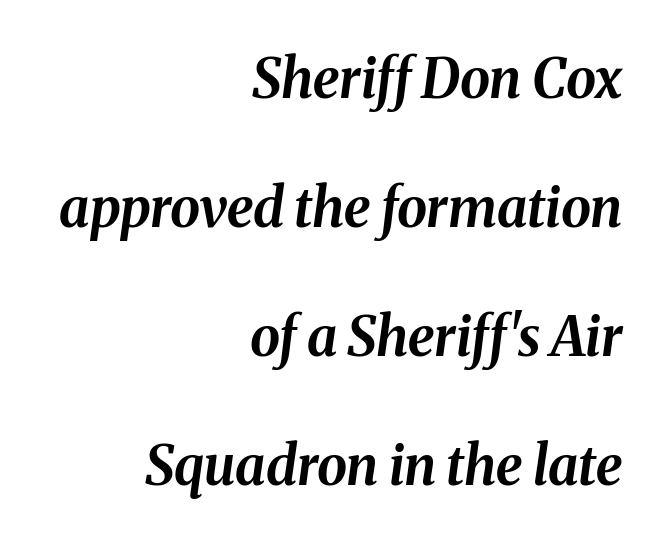
Leftover space on each line is placed entirely before the opening word. The letters sit at their default tracking, neither squeezed nor spread. Italic: yes, the glyphs are oblique. Proportional: the letters do not fall into vertical columns. These lines carry a lot of weight — the face is fully bold. Nobody drew a line under any word here.
